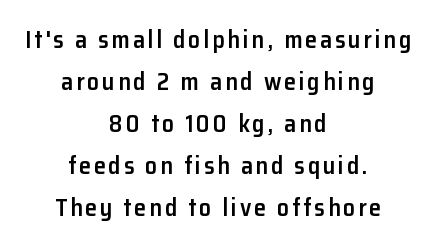
The image shows 24 px text type, upright; set centered, line spacing 1.75x, not underlined.
